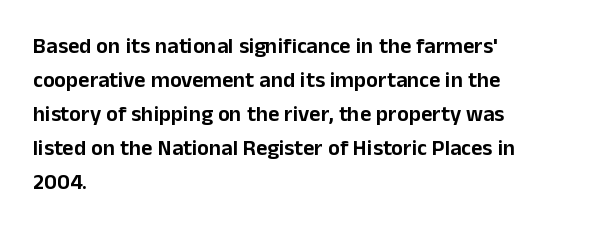
{"italic": "no", "underline": "no", "align": "left", "line_spacing": "normal", "line_spacing_ratio": 1.55, "letter_spacing": "normal", "letter_spacing_em": 0.0, "glyph_px": 22}
